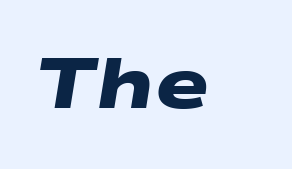
The area under the type is left untouched. Heavy, bold letterforms. Look at the bottom of the vertical strokes: they stop flat, with no serifs. The face used here is proportionally spaced, like ordinary book or web type. Tracking here is standard; glyphs follow each other at the usual distance.
